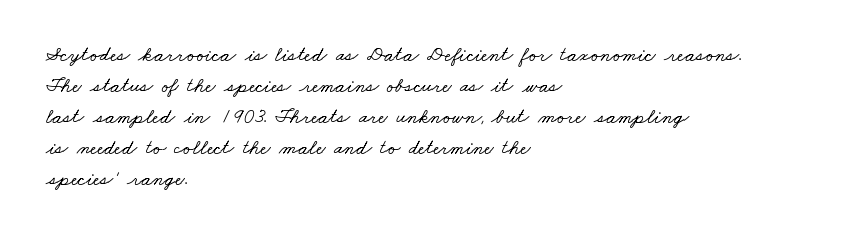
Rule under the text: the space is simply empty. Nobody touched the tracking dial on this one. Successive baselines arrive at the customary interval. Caption: multi-line text, flush left, ragged right.
